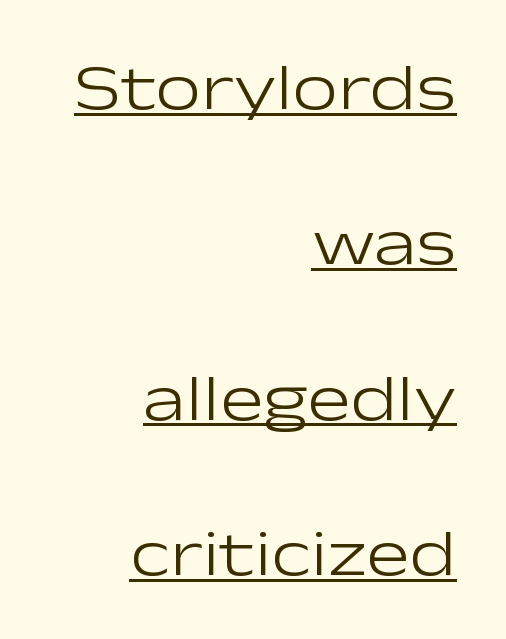
The face used here is a sans, in the tradition of grotesques and geometrics. Rendered with straight, roman letterforms. This rendering features underlined lettering. A great deal of white space separates one row of letters from the next.
